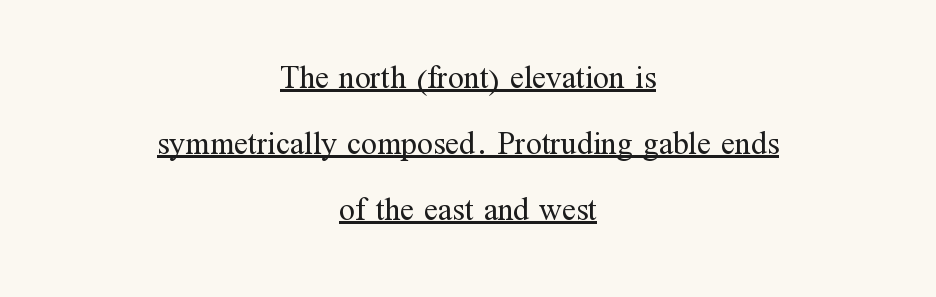
The image shows 32 px regular-weight serif type, upright; set centered, loose line spacing (2.06x), normal letter spacing, underlined; medium stroke contrast and a medium x-height.
